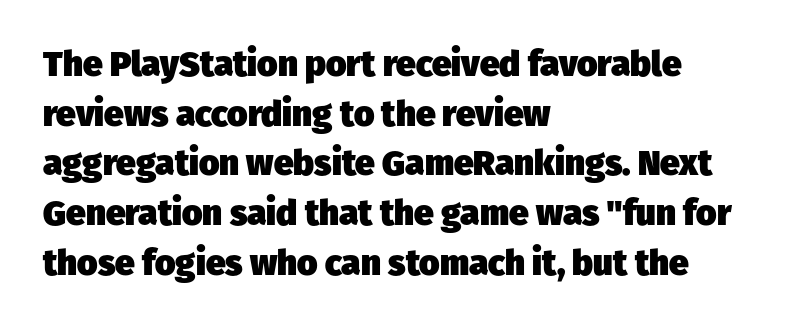
Q: Is the text bold? A: Yes.
Q: Is the typeface a serif or a sans-serif typeface? A: Sans-serif.
Q: Is the text underlined? A: No.
Q: How is the paragraph aligned? A: Left-aligned.
Q: Is the spacing between letters normal or unusually wide? A: Normal.
Q: Is the spacing between lines tight, normal or loose? A: Normal.
Q: Width (condensed, normal, or wide)? A: Normal.
Q: Stroke contrast? A: Low.
Q: x-height? A: Medium.
Q: Monospaced? A: No.
